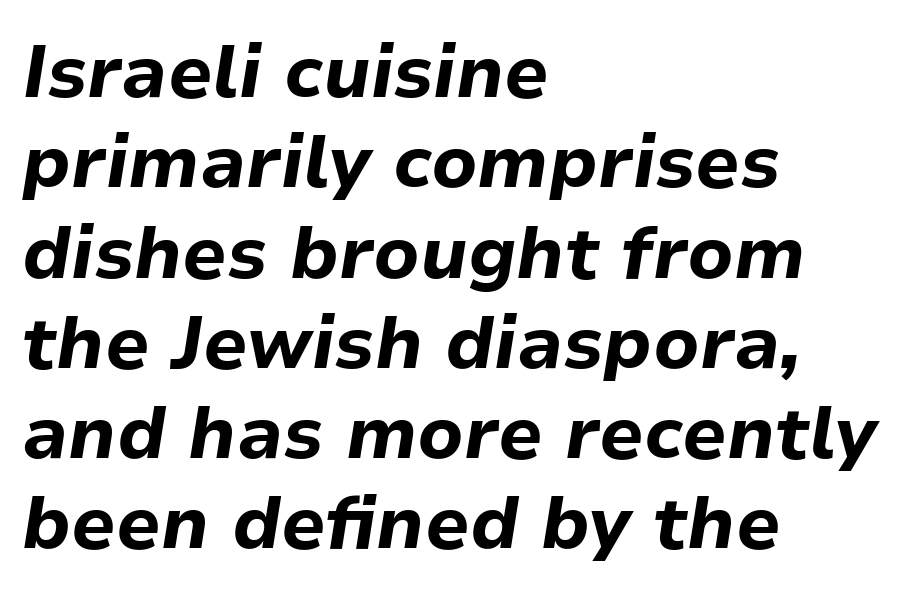
Q: Is the text bold? A: Yes.
Q: Is the text italic (slanted)? A: Yes, it leans right by about 9 degrees.
Q: Is the text underlined? A: No.
Q: How is the paragraph aligned? A: Left-aligned.
Q: Is the spacing between letters normal or unusually wide? A: Normal.
Q: Width (condensed, normal, or wide)? A: Normal.
Q: Stroke contrast? A: Low.
Q: x-height? A: Medium.
Q: Monospaced? A: No.
